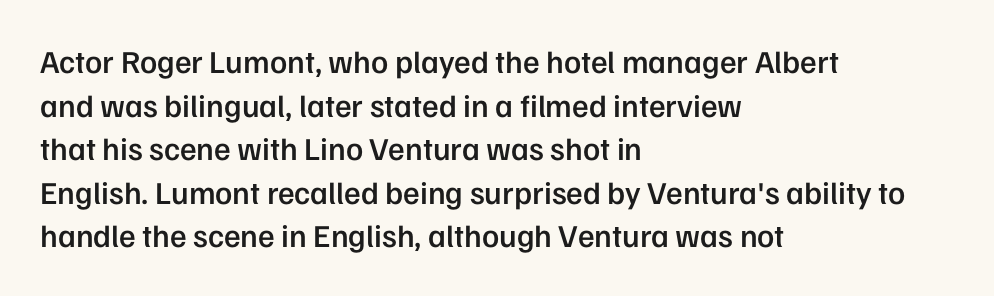
Q: Is the text bold? A: Semi-bold.
Q: Is the text italic (slanted)? A: No, it is upright.
Q: Is the typeface a serif or a sans-serif typeface? A: Sans-serif.
Q: Is the text underlined? A: No.
Q: How is the paragraph aligned? A: Left-aligned.
Q: Is the spacing between letters normal or unusually wide? A: Normal.
Q: Is the spacing between lines tight, normal or loose? A: Normal.
Q: Width (condensed, normal, or wide)? A: Normal.
Q: Stroke contrast? A: Low.
Q: x-height? A: Medium.
Q: Monospaced? A: No.
